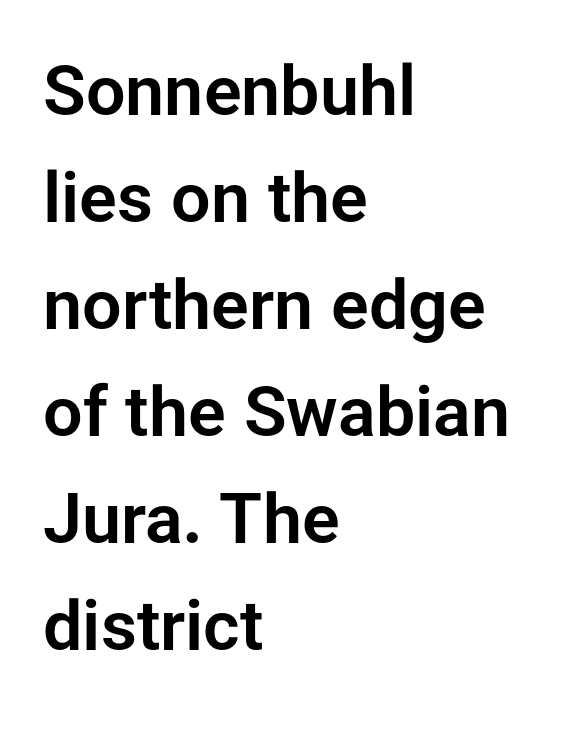
Q: Is the text italic (slanted)? A: No, it is upright.
Q: Is the typeface a serif or a sans-serif typeface? A: Sans-serif.
Q: Is the text underlined? A: No.
Q: How is the paragraph aligned? A: Left-aligned.
Q: Is the spacing between letters normal or unusually wide? A: Normal.
Q: Is the spacing between lines tight, normal or loose? A: Normal.
Q: Width (condensed, normal, or wide)? A: Normal.
Q: Stroke contrast? A: Low.
Q: x-height? A: Medium.
Q: Monospaced? A: No.
